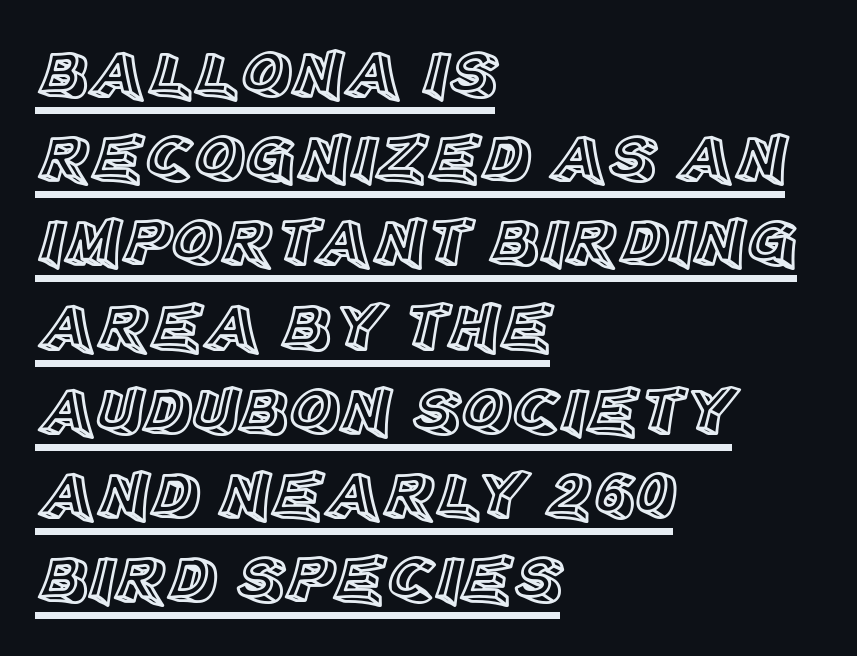
{"width": "normal", "x_height": "large", "monospaced": "no", "underline": "yes", "align": "left", "line_spacing_ratio": 1.22, "letter_spacing": "normal", "letter_spacing_em": 0.0, "glyph_px": 69}
